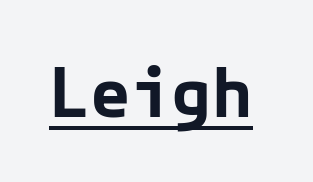
The specimen includes a rule beneath the text block's lines. It's the straight-up-and-down kind of type. What weight is shown? A full bold with thick strokes. Check where the strokes stop: nothing finishes them off — pure sans. Short note: letters normally spaced.
